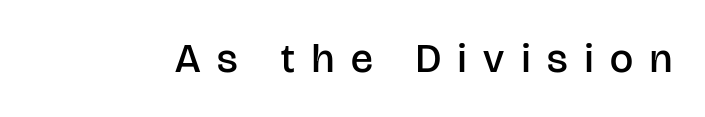
The image shows 41 px semibold sans-serif type, upright; set unusually wide letter spacing (+0.42 em), not underlined; low stroke contrast and a large x-height.
